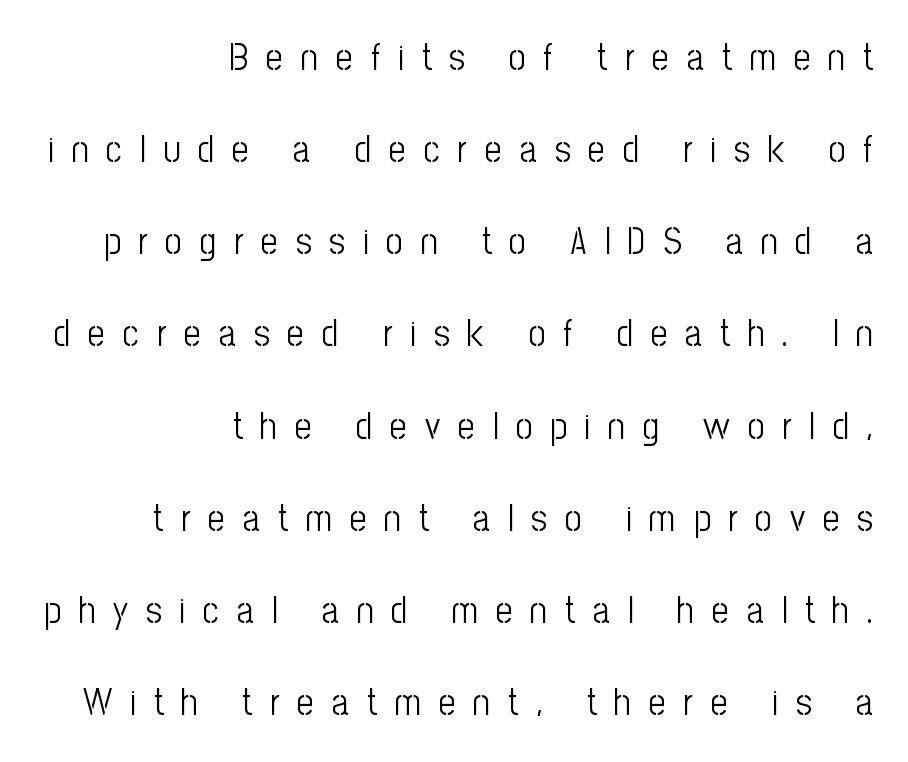
{"serif": "no", "italic": "no", "bold": "no", "weight": "light", "width": "condensed", "stroke_contrast": "low", "x_height": "medium", "monospaced": "no", "underline": "no", "align": "right", "line_spacing": "loose", "line_spacing_ratio": 2.49, "letter_spacing": "wide", "letter_spacing_em": 0.48, "glyph_px": 37}
